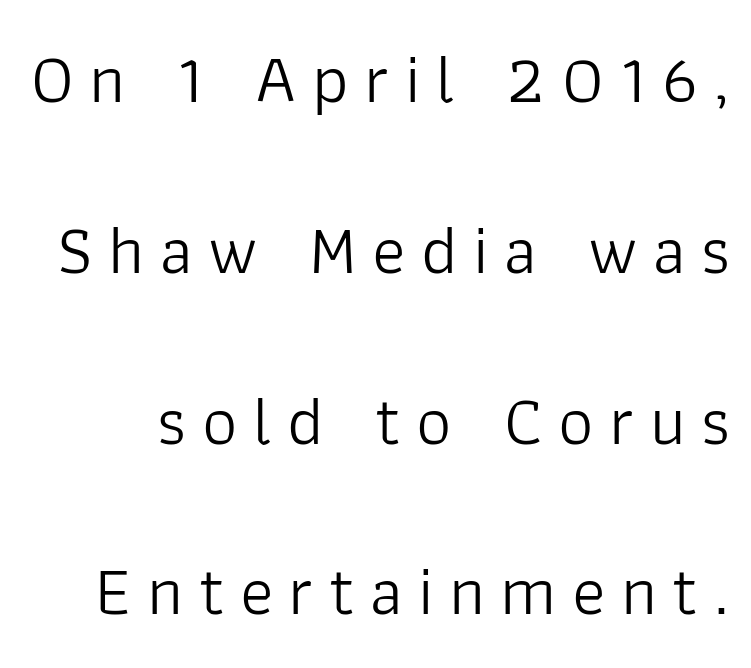
{"serif": "no", "italic": "no", "bold": "no", "weight": "light", "width": "normal", "stroke_contrast": "low", "x_height": "medium", "monospaced": "no", "underline": "no", "line_spacing": "loose", "line_spacing_ratio": 2.44, "letter_spacing": "wide", "letter_spacing_em": 0.22, "glyph_px": 70}
